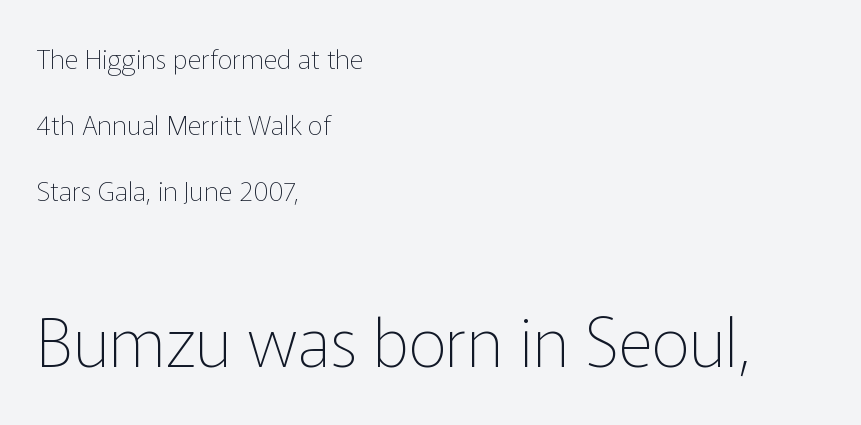
{"serif": "no", "italic": "no", "bold": "no", "weight": "thin", "width": "normal", "stroke_contrast": "low", "x_height": "medium", "monospaced": "no", "underline": "no", "align": "left", "line_spacing": "loose", "line_spacing_ratio": 2.45, "letter_spacing": "normal", "letter_spacing_em": 0.0, "larger_block": "second", "size_ratio": 2.48, "glyph_px": 67}
